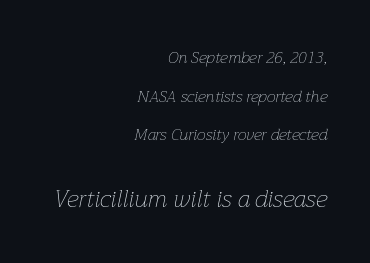
{"italic": "yes", "lean": "right", "slant_degrees": 12, "bold": "no", "underline": "no", "align": "right", "line_spacing": "loose", "line_spacing_ratio": 2.41, "letter_spacing": "normal", "letter_spacing_em": 0.0, "larger_block": "second", "size_ratio": 1.5, "glyph_px": 24}
